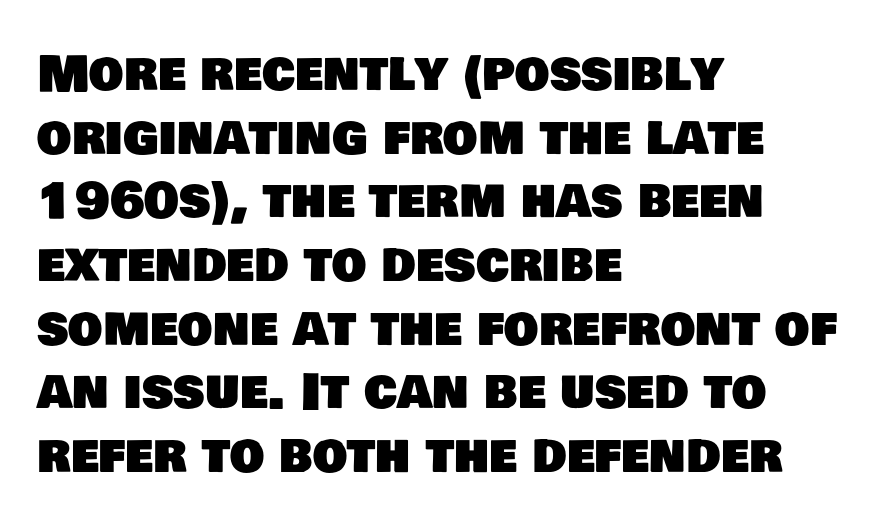
The image shows 49 px sans-serif type; set left-aligned, normal line spacing (1.3x), normal letter spacing, not underlined; low stroke contrast and a large x-height.
